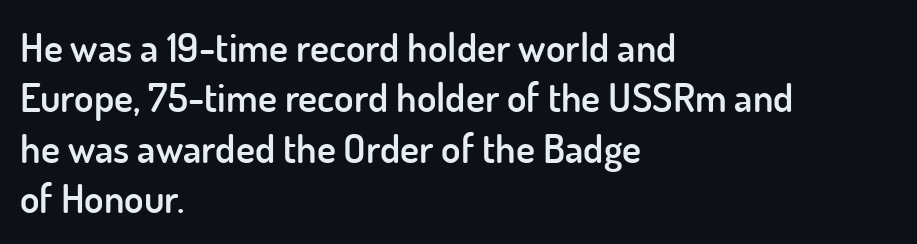
{"serif": "no", "italic": "no", "bold": "semi", "weight": "semibold", "width": "normal", "stroke_contrast": "low", "x_height": "small", "monospaced": "no", "underline": "no", "align": "left", "line_spacing": "normal", "line_spacing_ratio": 1.26, "letter_spacing": "normal", "letter_spacing_em": 0.0, "glyph_px": 40}
